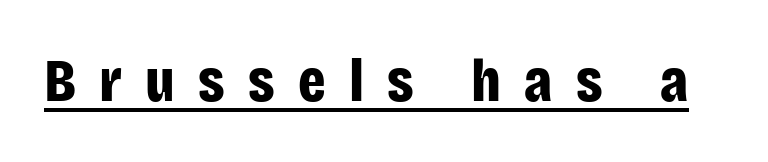
The image shows 61 px bold, condensed sans-serif type, upright; set unusually wide letter spacing (+0.38 em), underlined; low stroke contrast and a large x-height.
